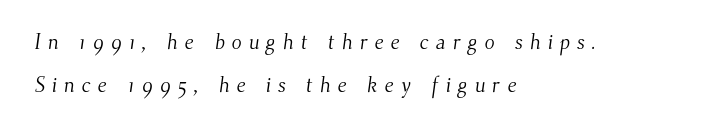
{"bold": "no", "underline": "no", "align": "left", "line_spacing": "loose", "line_spacing_ratio": 2.07, "letter_spacing": "wide", "letter_spacing_em": 0.33, "glyph_px": 21}
